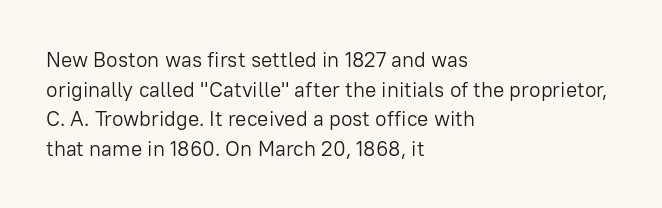
{"italic": "no", "bold": "no", "underline": "no", "align": "left", "line_spacing": "normal", "line_spacing_ratio": 1.41, "letter_spacing": "normal", "letter_spacing_em": 0.0, "glyph_px": 21}
